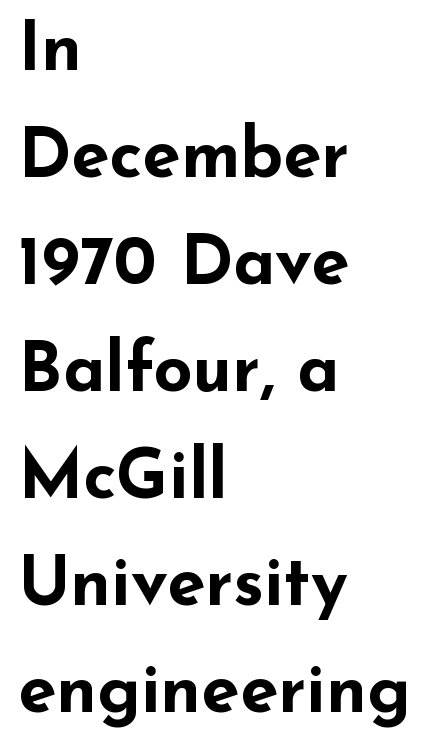
{"serif": "no", "italic": "no", "bold": "yes", "weight": "bold", "width": "wide", "stroke_contrast": "low", "x_height": "small", "monospaced": "no", "underline": "no", "align": "left", "line_spacing": "normal", "line_spacing_ratio": 1.55, "letter_spacing": "normal", "letter_spacing_em": 0.0, "glyph_px": 69}
